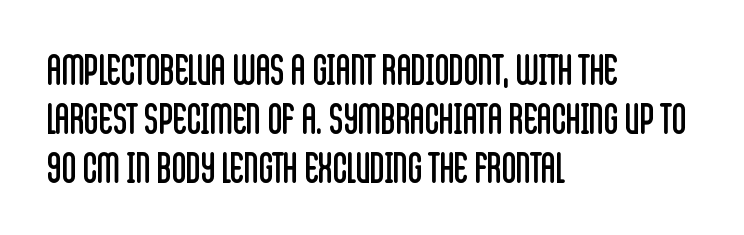
Q: Is the text bold? A: No.
Q: Is the text italic (slanted)? A: No, it is upright.
Q: Is the typeface a serif or a sans-serif typeface? A: Sans-serif.
Q: Is the text underlined? A: No.
Q: How is the paragraph aligned? A: Left-aligned.
Q: Is the spacing between letters normal or unusually wide? A: Normal.
Q: Width (condensed, normal, or wide)? A: Condensed.
Q: Stroke contrast? A: Low.
Q: x-height? A: Large.
Q: Monospaced? A: No.
